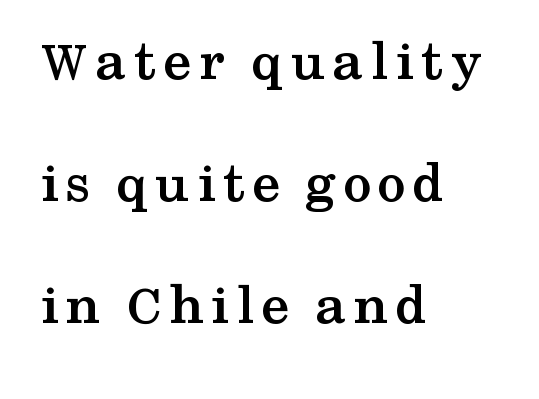
Q: Is the text bold? A: Yes.
Q: Is the text italic (slanted)? A: No, it is upright.
Q: Is the typeface a serif or a sans-serif typeface? A: Serif.
Q: Is the text underlined? A: No.
Q: How is the paragraph aligned? A: Left-aligned.
Q: Is the spacing between lines tight, normal or loose? A: Loose.
Q: Width (condensed, normal, or wide)? A: Wide.
Q: Stroke contrast? A: Medium.
Q: x-height? A: Medium.
Q: Monospaced? A: No.
